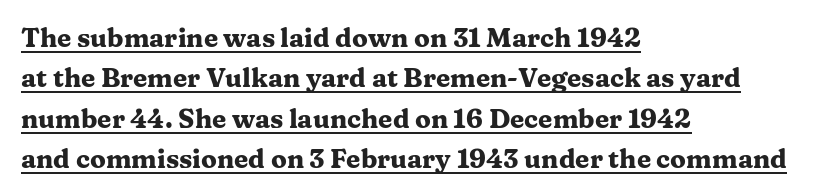
{"italic": "no", "bold": "yes", "underline": "yes", "align": "left", "line_spacing": "normal", "line_spacing_ratio": 1.55, "letter_spacing": "normal", "letter_spacing_em": 0.0, "glyph_px": 26}
